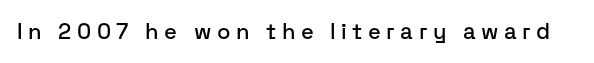
The image shows 22 px text type, upright; set unusually wide letter spacing (+0.25 em), not underlined.
